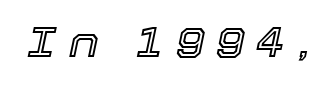
{"italic": "yes", "lean": "right", "slant_degrees": 12, "width": "normal", "x_height": "medium", "monospaced": "no", "underline": "no", "letter_spacing": "wide", "letter_spacing_em": 0.3, "glyph_px": 42}
